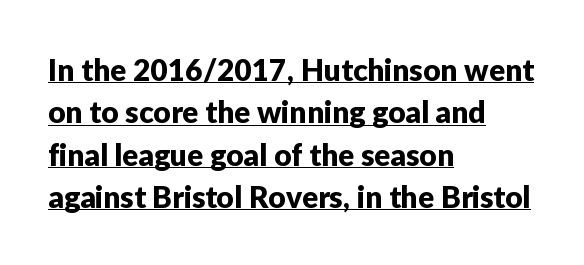
The image shows 30 px sans-serif type, upright; set left-aligned, normal line spacing (1.41x), normal letter spacing, underlined; low stroke contrast and a medium x-height.
